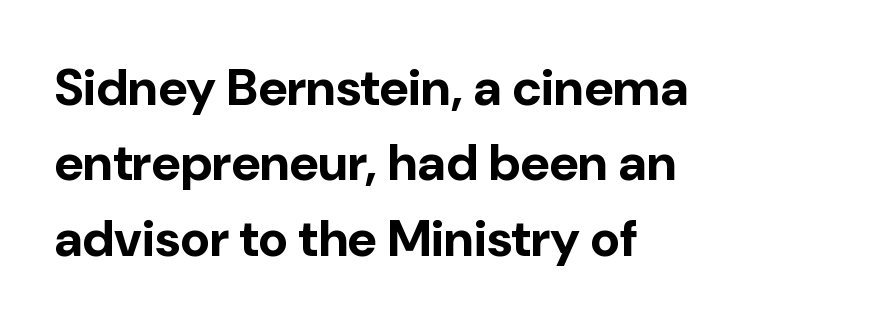
Each word holds together tightly as a unit, with standard inter-letter gaps. Each letter keeps its own natural width here, so spacing adapts to shape. Is the type bold? Yes — the strokes are clearly thick and heavy. Nothing sits at the stroke ends, so this counts as sans-serif. Posture: upright roman.
